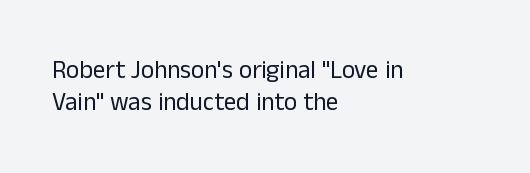
Glance below the letters and you will spot only blank space. The weight tops out at a normal text grade. Teacher's note: observe the even left margin — that is flush-left alignment. Interline gaps are of average width in this sample. In terms of posture, this sample is upright.
